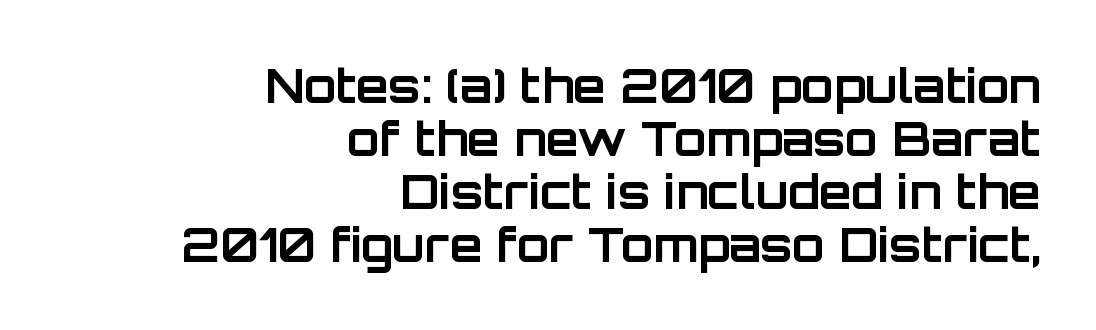
Serifs: no, the terminals of the letterforms are clean. Underline: absent. Thick stems and heavy bowls — unmistakably bold. Leading is clearly below the norm, producing a dense column.
